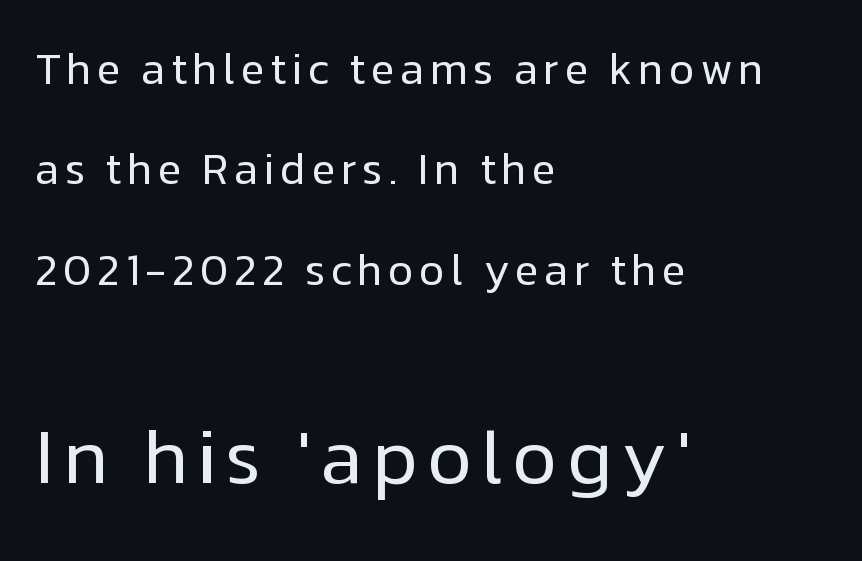
The space between consecutive lines is lavish. Where is the straight margin? On the left. Are there feet on the stems? There aren't — it's a sans. The face used here appears at its bigger size in the lower chunk. A clean baseline with only descenders dipping below it.
